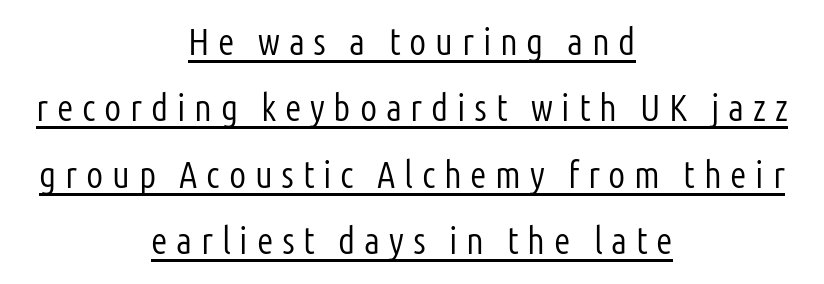
Each letter keeps its own natural width here, so spacing adapts to shape. Words appear elongated and porous because spacing is wide. Is there any slant? The stems are plumb. The letterforms sit at book weight or below. The specimen includes a rule beneath the text block's lines.
